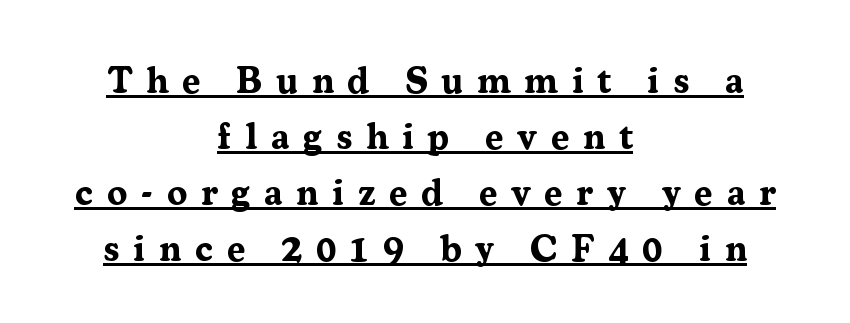
Q: Is the text bold? A: Yes.
Q: Is the text italic (slanted)? A: No, it is upright.
Q: Is the typeface a serif or a sans-serif typeface? A: Serif.
Q: Is the text underlined? A: Yes.
Q: How is the paragraph aligned? A: Centered.
Q: Is the spacing between letters normal or unusually wide? A: Unusually wide.
Q: Is the spacing between lines tight, normal or loose? A: Normal.
Q: Width (condensed, normal, or wide)? A: Normal.
Q: Stroke contrast? A: Medium.
Q: x-height? A: Medium.
Q: Monospaced? A: No.
